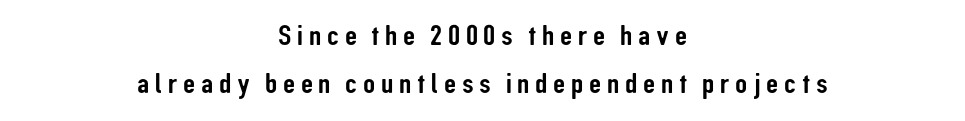
{"serif": "no", "italic": "no", "width": "condensed", "stroke_contrast": "low", "x_height": "medium", "monospaced": "no", "underline": "no", "align": "center", "line_spacing": "normal", "line_spacing_ratio": 1.61, "glyph_px": 30}
